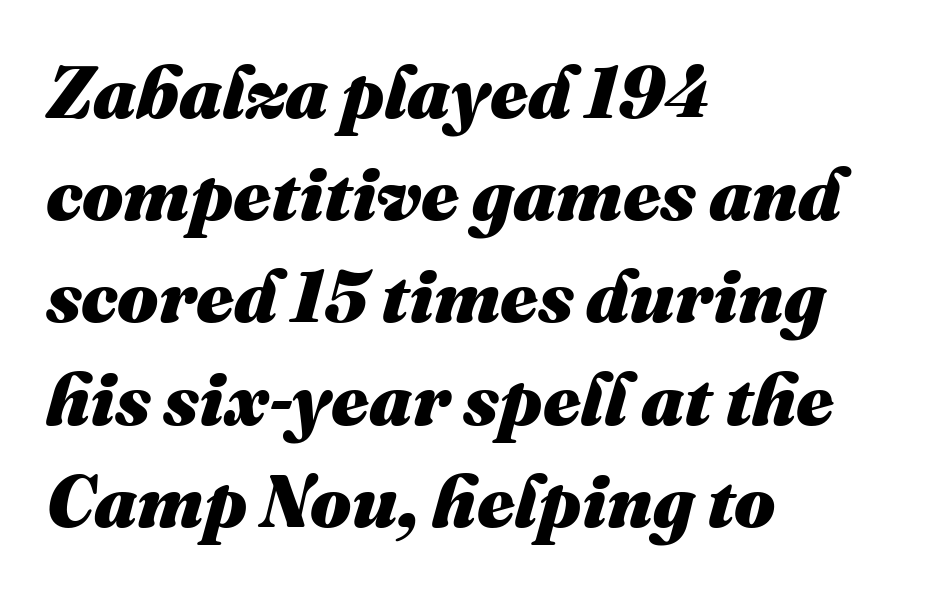
{"italic": "yes", "lean": "right", "slant_degrees": 16, "bold": "yes", "weight": "heavy", "width": "normal", "stroke_contrast": "medium", "x_height": "medium", "monospaced": "no", "underline": "no", "align": "left", "line_spacing": "normal", "line_spacing_ratio": 1.4, "letter_spacing": "normal", "letter_spacing_em": 0.0, "glyph_px": 73}
